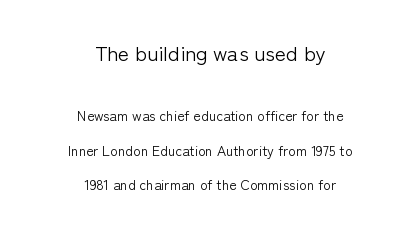
Honestly, there is no underline to notice here at all. Every row of glyphs is offset so its center matches the block's center. When letters stand straight like this, we call the style roman or upright. Vertical stems look standard width or narrower in stroke. Which of the two is more prominent by size? The first, at the top.
